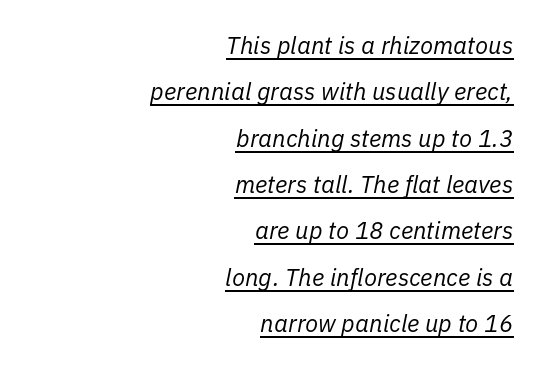
Leftover space on each line is placed entirely before the opening word. Quick note: italic. In terms of letterspacing, this is plain default setting. Stroke thickness stays within the range of a standard reading face or lighter. Does a line run under the words? Yes, clearly. Successive baselines arrive slowly, with a big drop between each.
